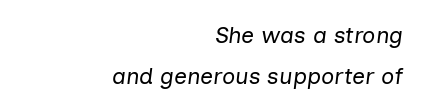
The paragraph shown leans on its right margin. Plain, unruled lines of type. Yep, that's italic — everything's leaning. Students, note that the glyphs here touch the page at normal intervals. Stems and bowls with no extra thickness — not bold.
